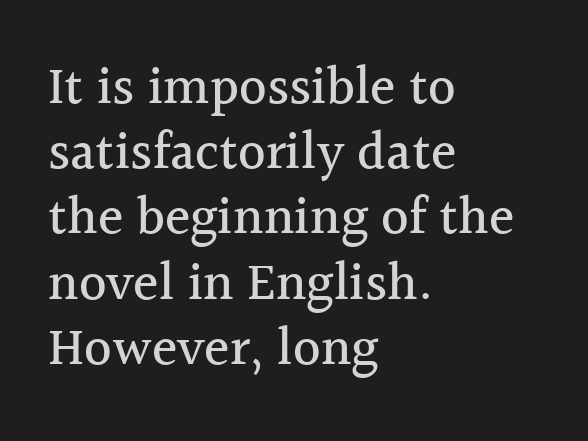
The image shows 53 px serif type, upright; set left-aligned, line spacing 1.23x, normal letter spacing, not underlined; a medium x-height.
